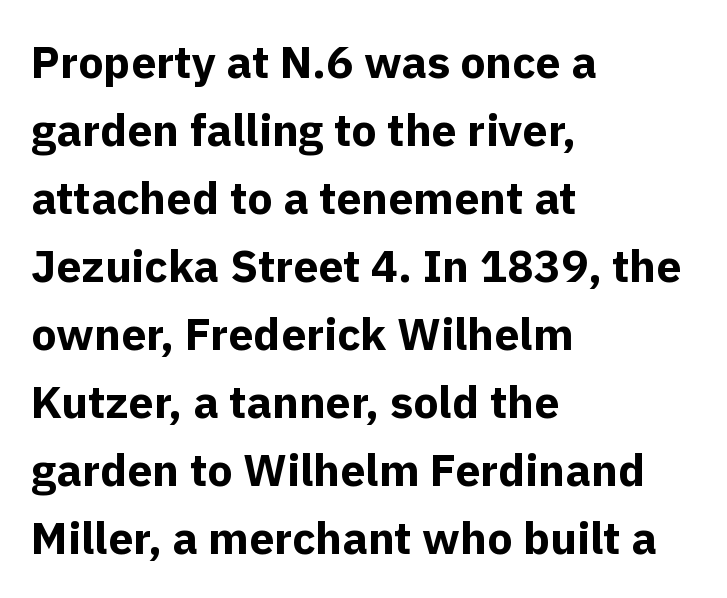
{"serif": "no", "italic": "no", "bold": "yes", "weight": "bold", "width": "normal", "x_height": "medium", "monospaced": "no", "underline": "no", "align": "left", "line_spacing": "normal", "line_spacing_ratio": 1.51, "letter_spacing": "normal", "letter_spacing_em": 0.0, "glyph_px": 45}
